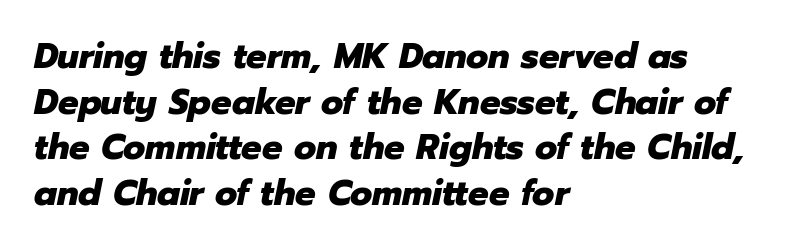
You could call the tracking neutral — neither tight nor loose. Compared with an ordinary text face, these strokes are far heavier — a full bold. Leading: standard. Is this a fixed-width face? No — the glyphs have proportional, varying widths. Yep, that's italic — everything's leaning. Which margin do the lines hug? The left one — the right edge is uneven.
